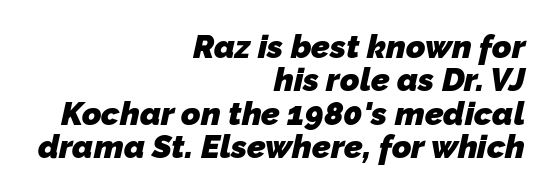
The image shows 33 px heavy sans-serif type; set right-aligned, tight line spacing (1.01x), normal letter spacing, not underlined; low stroke contrast and a medium x-height.
